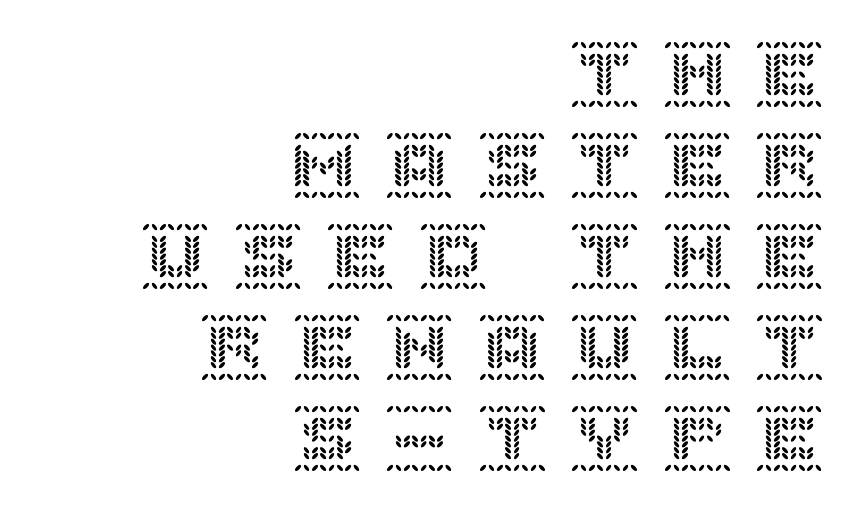
Q: Is the text italic (slanted)? A: No, it is upright.
Q: Is the text underlined? A: No.
Q: How is the paragraph aligned? A: Right-aligned.
Q: Is the spacing between letters normal or unusually wide? A: Unusually wide.
Q: Is the spacing between lines tight, normal or loose? A: Normal.
Q: Width (condensed, normal, or wide)? A: Normal.
Q: x-height? A: Large.
